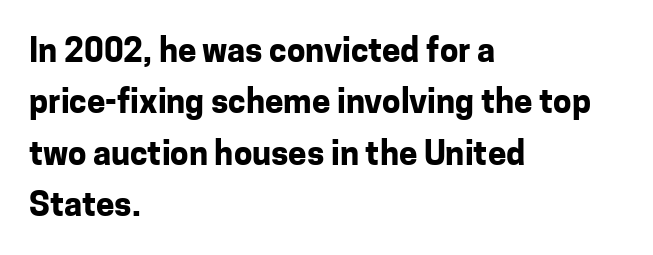
The specimen reads as upright at a glance. You can tell from the bare stems that sans-serif type was used. Successive baselines arrive at the customary interval. Words float on clear page, feet unadorned.
